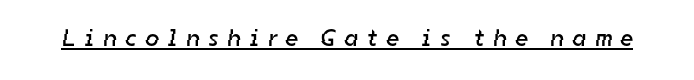
Q: Is the text bold? A: No.
Q: Is the text underlined? A: Yes.
Q: Is the spacing between letters normal or unusually wide? A: Unusually wide.
